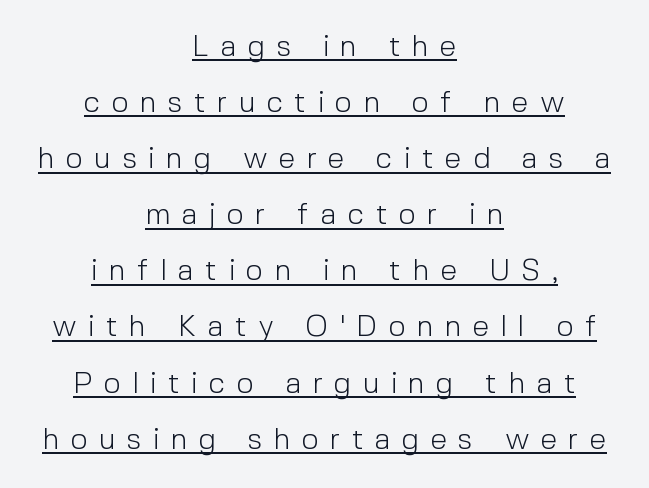
The image shows 30 px light sans-serif type, upright; set centered, line spacing 1.87x, unusually wide letter spacing (+0.38 em), underlined; a medium x-height.
